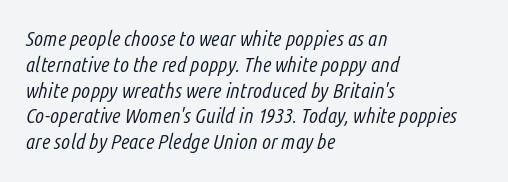
The image shows 21 px text type, italic (leaning right); set left-aligned, line spacing 1.23x, normal letter spacing, not underlined.
